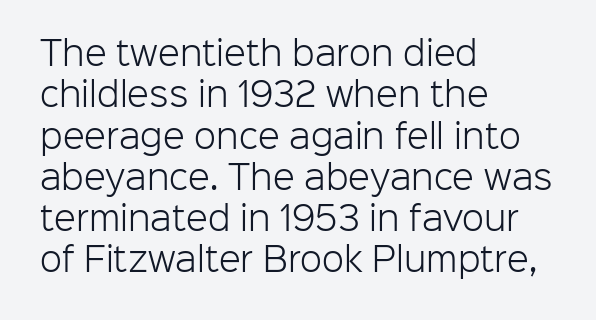
A quiet, ordinary-to-light weight characterises the typeface. The gap between lines stays unmarked. In terms of letterform style, serifs are entirely absent. Reading down the block, your eye returns to a fixed left position each line. Each letter keeps its own natural width here, so spacing adapts to shape. Letter spacing: default.
